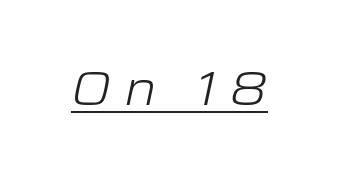
The image shows 48 px light, wide type, italic (leaning right); set unusually wide letter spacing (+0.27 em), underlined; low stroke contrast and a medium x-height.
